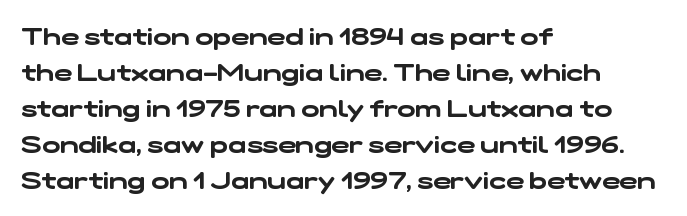
Q: Is the text underlined? A: No.
Q: How is the paragraph aligned? A: Left-aligned.
Q: Is the spacing between letters normal or unusually wide? A: Normal.
Q: Is the spacing between lines tight, normal or loose? A: Normal.
